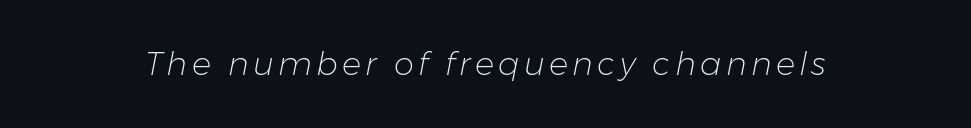
Note the varied advance widths — an 'i' is clearly narrower than an 'm'. Weight: in the light-to-regular range. It's the slanting kind of type. Quick note: underline off.
